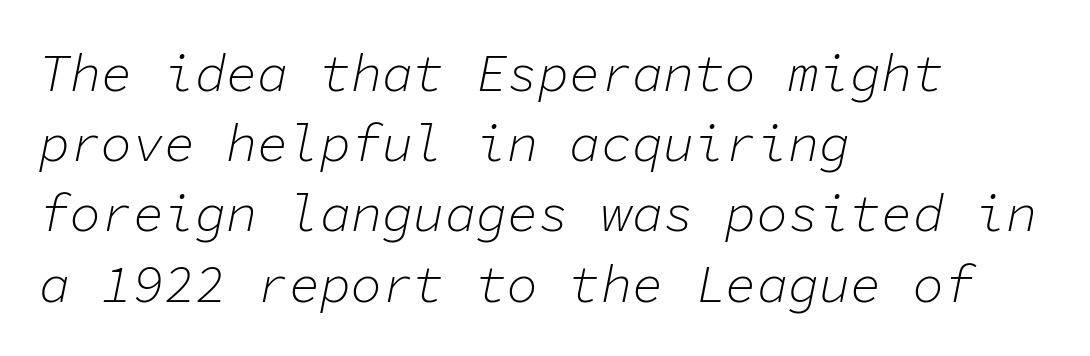
The image shows 52 px light type, italic (leaning right), monospaced; set left-aligned, normal line spacing (1.35x), normal letter spacing, not underlined; low stroke contrast and a medium x-height.
